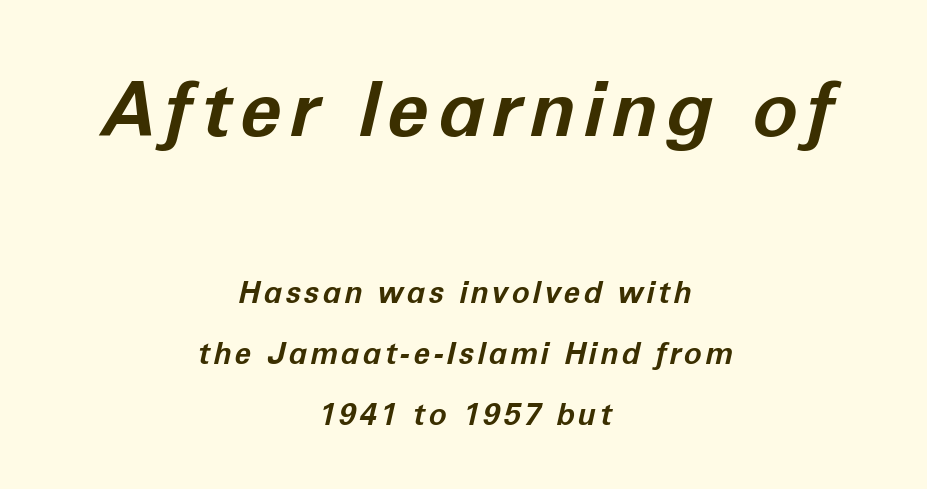
Q: Is the text bold? A: Yes.
Q: Is the text italic (slanted)? A: Yes, it leans right by about 12 degrees.
Q: Is the text underlined? A: No.
Q: How is the paragraph aligned? A: Centered.
Q: Is the spacing between lines tight, normal or loose? A: Loose.
Q: Which block of text is set in a larger size, the first (top) or the second (bottom)? A: The first (top) one.
Q: Width (condensed, normal, or wide)? A: Normal.
Q: Stroke contrast? A: Low.
Q: x-height? A: Medium.
Q: Monospaced? A: No.
